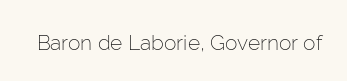
{"italic": "no", "bold": "no", "underline": "no", "letter_spacing": "normal", "letter_spacing_em": 0.0, "glyph_px": 21}
